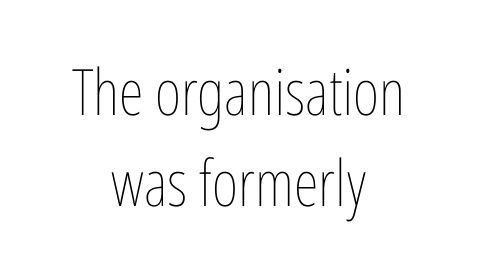
The image shows 64 px thin, condensed type, upright; set centered, normal line spacing (1.42x), normal letter spacing, not underlined; low stroke contrast and a medium x-height.
